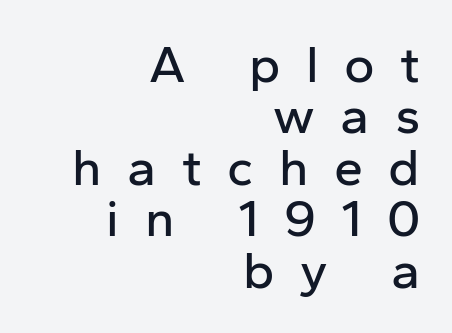
{"serif": "no", "italic": "no", "width": "normal", "stroke_contrast": "low", "x_height": "medium", "monospaced": "no", "underline": "no", "align": "right", "line_spacing": "tight", "line_spacing_ratio": 0.99, "letter_spacing": "wide", "letter_spacing_em": 0.49, "glyph_px": 52}
